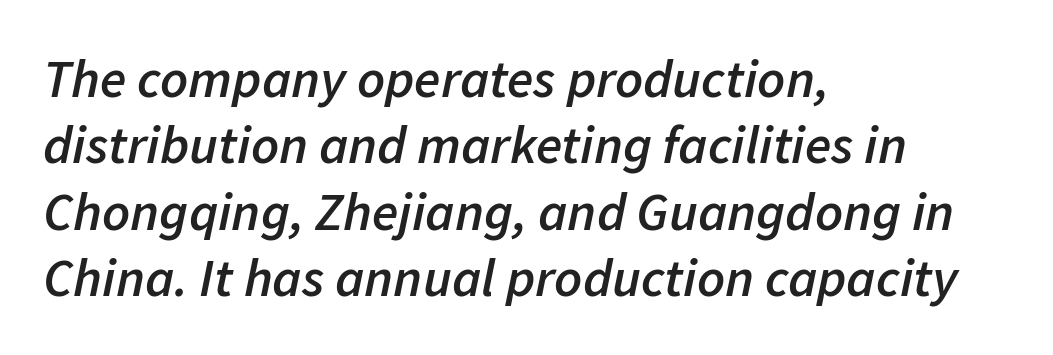
The image shows 54 px semibold type, italic (leaning right); set left-aligned, line spacing 1.23x, normal letter spacing, not underlined; low stroke contrast and a medium x-height.
